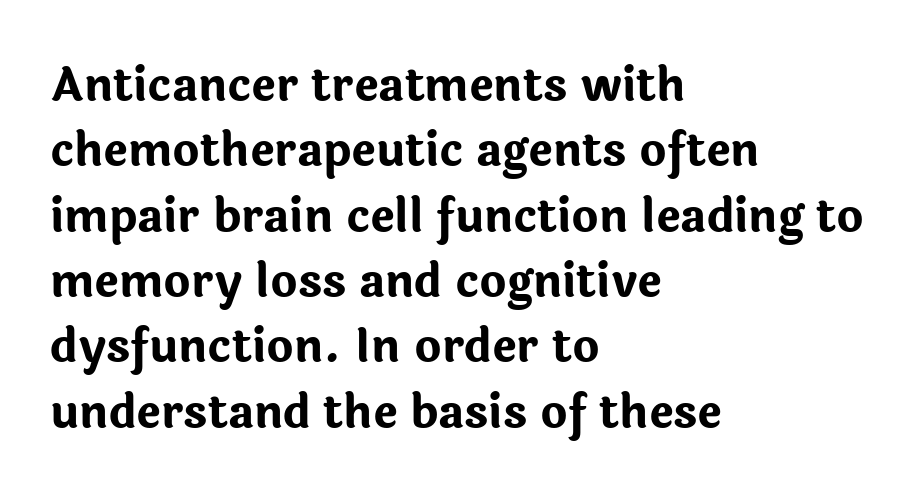
The image shows 46 px bold sans-serif type, upright; set left-aligned, normal line spacing (1.42x), normal letter spacing, not underlined; low stroke contrast and a medium x-height.
